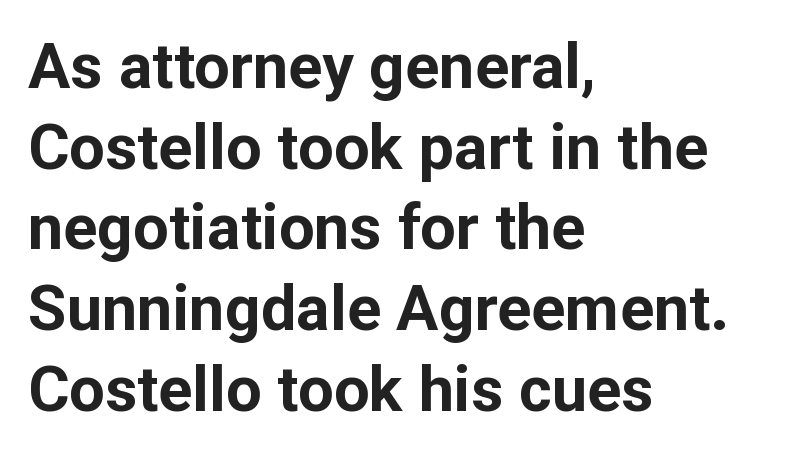
Q: Is the text bold? A: Yes.
Q: Is the text italic (slanted)? A: No, it is upright.
Q: Is the typeface a serif or a sans-serif typeface? A: Sans-serif.
Q: Is the text underlined? A: No.
Q: How is the paragraph aligned? A: Left-aligned.
Q: Is the spacing between letters normal or unusually wide? A: Normal.
Q: Is the spacing between lines tight, normal or loose? A: Normal.
Q: Width (condensed, normal, or wide)? A: Normal.
Q: Stroke contrast? A: Low.
Q: x-height? A: Medium.
Q: Monospaced? A: No.
